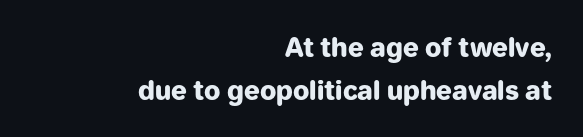
The image shows 26 px bold type, upright; set right-aligned, normal line spacing (1.65x), normal letter spacing, not underlined.
